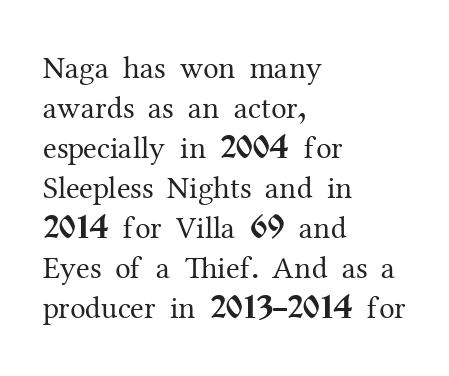
The image shows 31 px regular-weight serif type, upright; set left-aligned, normal line spacing (1.29x), normal letter spacing, not underlined; medium stroke contrast and a medium x-height.
